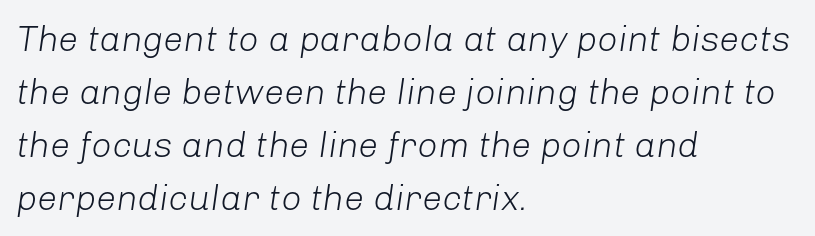
The image shows 36 px light type, italic (leaning right); set left-aligned, normal line spacing (1.47x), normal letter spacing, not underlined; low stroke contrast and a medium x-height.
